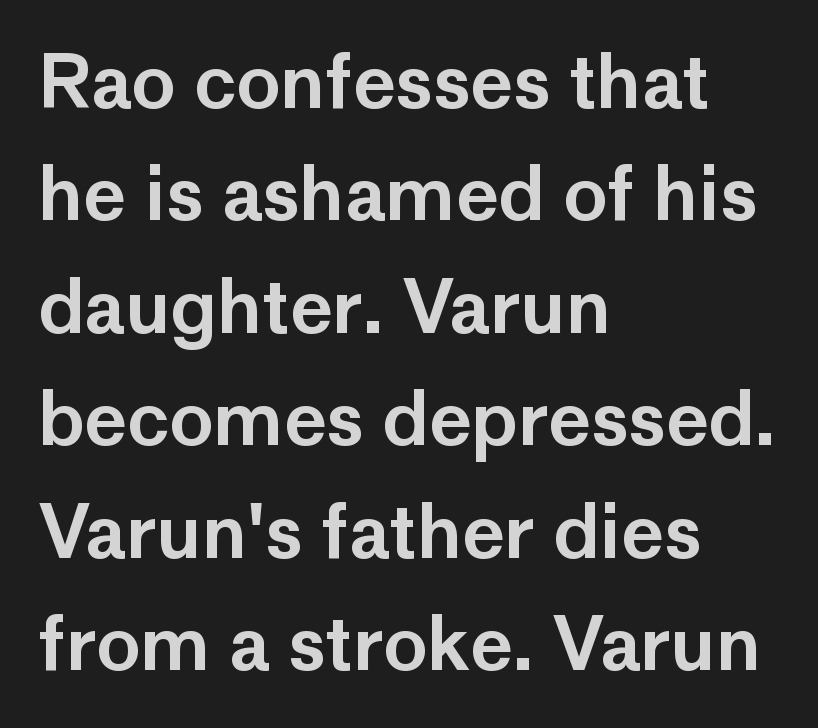
The foot of each line stays bare and open. The designer left line spacing at the default. The type family on display is of the sans-serif kind. The setting favours the left margin, as ordinary paragraphs usually do.
